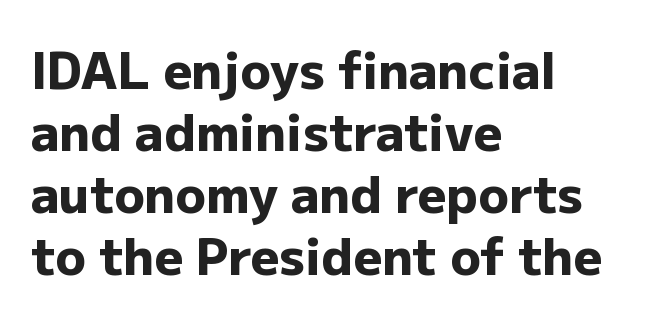
These words are printed bold, with thick strokes throughout. A typesetter would call this proportional, since set widths differ per character. Bare-footed words on every line. The rendering shows plain stroke endings on the letterforms — a sans-serif design.
